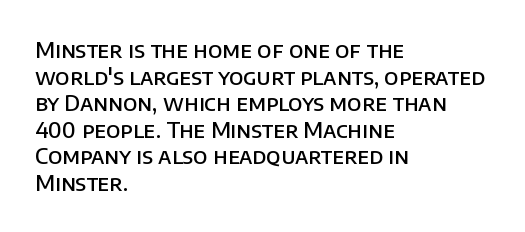
Q: Is the text bold? A: Semi-bold.
Q: Is the text italic (slanted)? A: No, it is upright.
Q: Is the text underlined? A: No.
Q: How is the paragraph aligned? A: Left-aligned.
Q: Is the spacing between letters normal or unusually wide? A: Normal.
